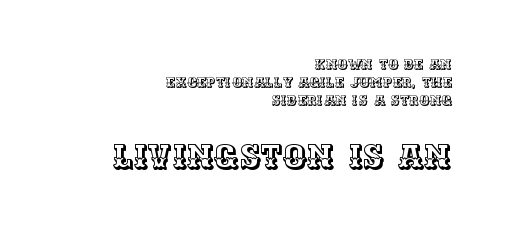
You could call the tracking neutral — neither tight nor loose. The specimen reads as upright at a glance. The baseline area is clear. The paragraph has a hard right edge and a soft left edge. Block two is the big one; block one sits smaller above it. In terms of leading, this rendering sits right in the middle.
